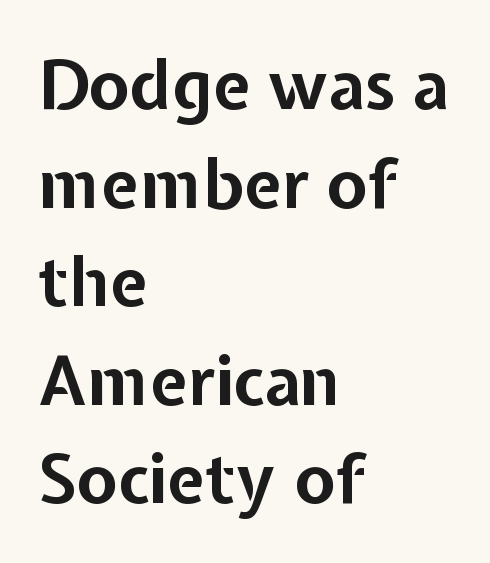
Typographically, this falls in the sans-serif category. Each row of text sits above clean, open space. These lines were composed using upright roman letters. The face used here has the dense, thick strokes of a bold.
